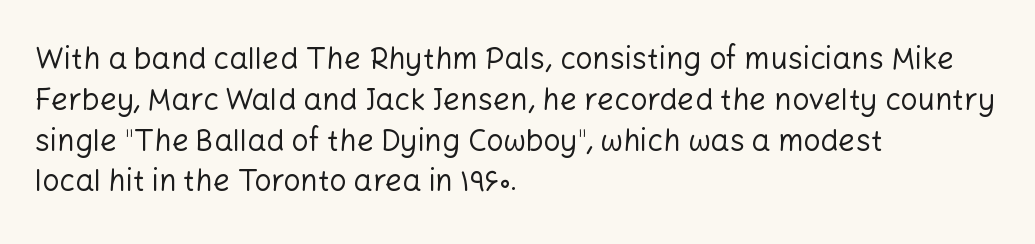
{"serif": "no", "italic": "no", "bold": "no", "weight": "regular", "width": "normal", "stroke_contrast": "low", "x_height": "medium", "monospaced": "no", "underline": "no", "align": "left", "line_spacing": "normal", "line_spacing_ratio": 1.36, "letter_spacing": "normal", "letter_spacing_em": 0.0, "glyph_px": 30}
